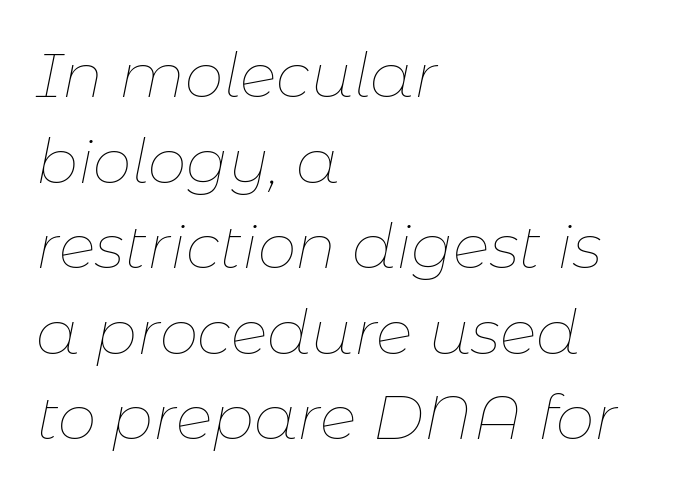
Think of a printed novel: that variable character pitch is what you see here. Does the leading feel generous? No, just average. Letters have the restrained weight of plain body copy at most. The string is rendered with underlining switched off.
